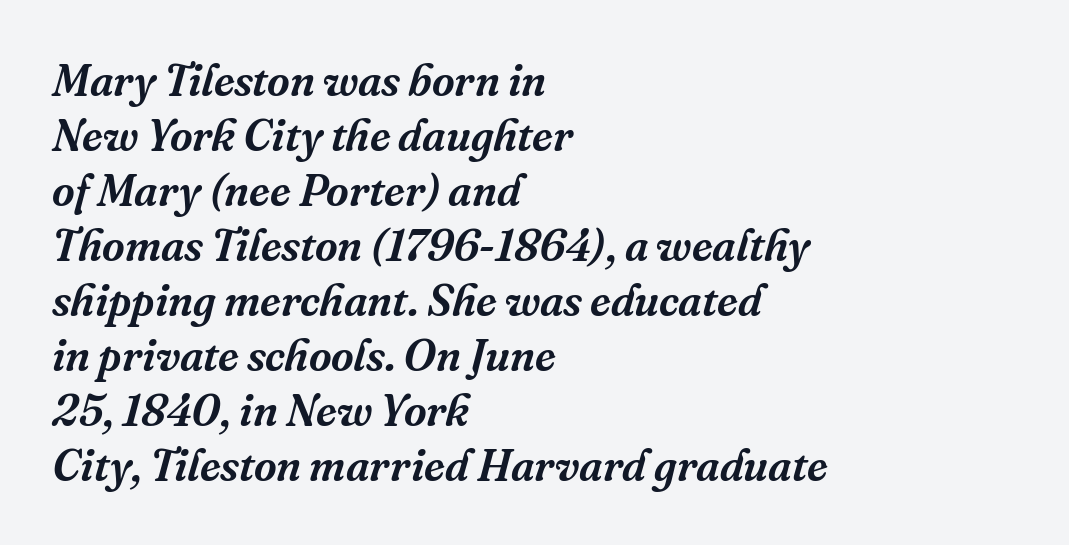
The image shows 44 px serif type, italic (leaning right); set left-aligned, normal line spacing (1.25x), normal letter spacing, not underlined; medium stroke contrast and a medium x-height.
